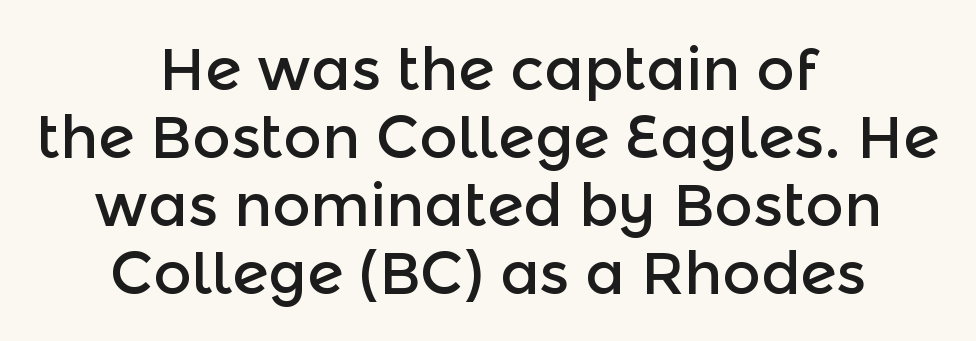
The image shows 59 px sans-serif type, upright; set centered, tight line spacing (1.15x), normal letter spacing, not underlined; a medium x-height.
